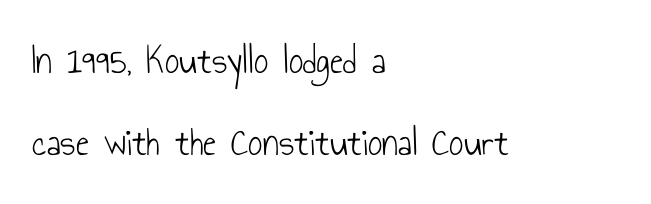
The characters are drawn with everyday or finer stroke widths. Airy leading. Nobody touched the tracking dial on this one. A classic flush-left, rag-right setting is used for this passage. Character widths vary here, with narrow letters taking less room than wide ones. Has an underline been added? It has not.
